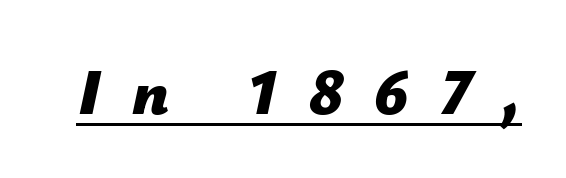
Students, note that the glyphs here are deliberately spaced far apart. Caption: bold face, heavy strokes. Spacing verdict: proportional, widths tailored to each character. The text carries the slant typical of an italic or oblique font. The sample's only ornament is a line tracing under the words.
